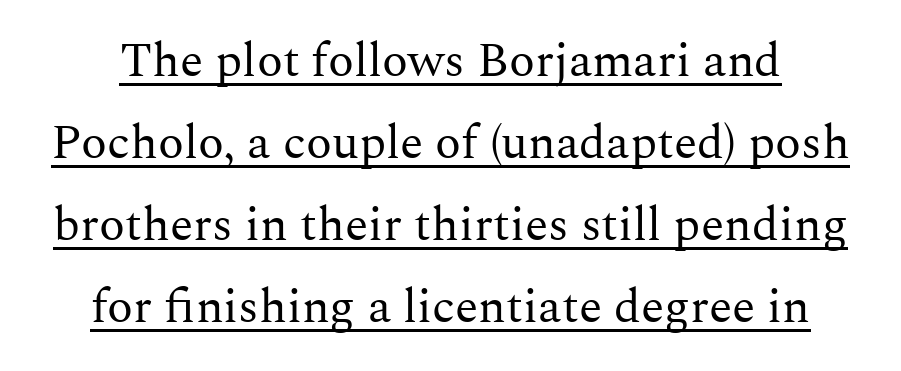
{"serif": "yes", "italic": "no", "bold": "no", "weight": "regular", "width": "normal", "stroke_contrast": "medium", "x_height": "medium", "monospaced": "no", "underline": "yes", "align": "center", "line_spacing_ratio": 1.71, "letter_spacing": "normal", "letter_spacing_em": 0.0, "glyph_px": 48}
